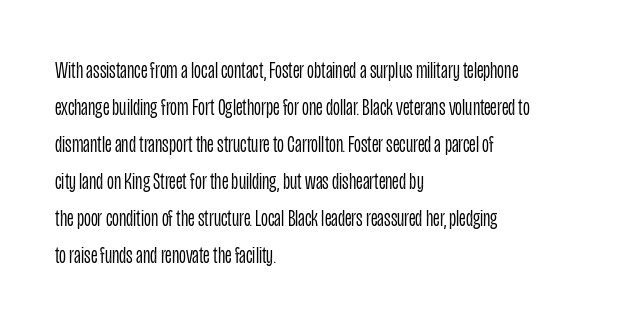
Vertical strokes here are truly vertical. Every row of glyphs begins at an identical x-position on the left. Between one letter and the next there's only the usual sliver of space. Only glyphs here, with clear space below each row.
